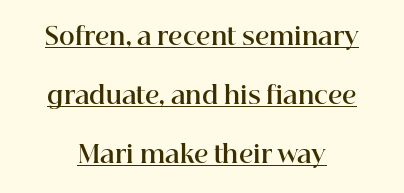
{"italic": "no", "bold": "yes", "underline": "yes", "align": "center", "line_spacing": "loose", "line_spacing_ratio": 2.45, "letter_spacing": "normal", "letter_spacing_em": 0.0, "glyph_px": 24}
